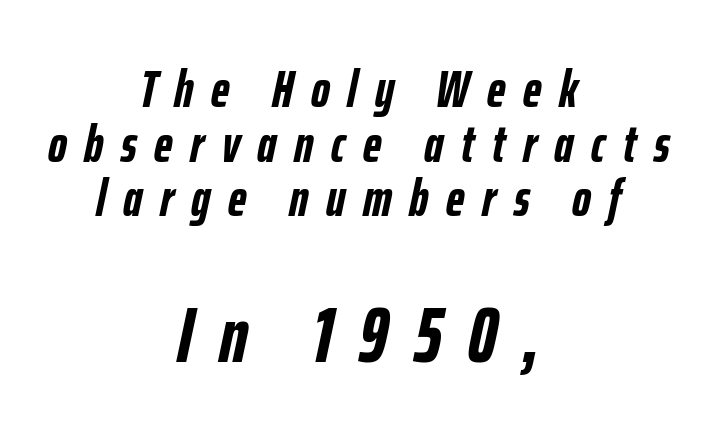
Typographic density is high because the face is bold. This rendering widens character spacing well past its baseline value. When letters slant like this, we call the style italic. These two chunks differ in scale, with the bottom chunk taking the larger measure. Looks like regular typesetting: each glyph gets only the width it needs. Baseline-to-baseline distance is barely more than the letter height.
